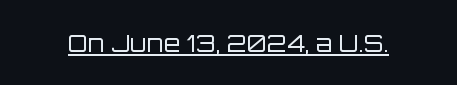
Underlined type. When letters stand straight like this, we call the style roman or upright. The line texture is even and compact thanks to regular tracking. The strokes carry an ordinary text weight at most.
